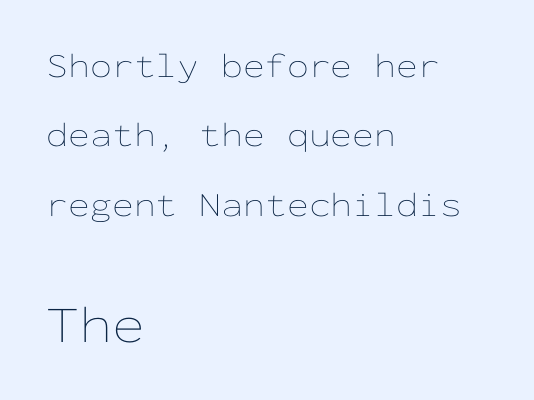
Q: Is the text bold? A: No.
Q: Is the text italic (slanted)? A: No, it is upright.
Q: Is the text underlined? A: No.
Q: How is the paragraph aligned? A: Left-aligned.
Q: Is the spacing between letters normal or unusually wide? A: Normal.
Q: Is the spacing between lines tight, normal or loose? A: Loose.
Q: Which block of text is set in a larger size, the first (top) or the second (bottom)? A: The second (bottom) one.
Q: Width (condensed, normal, or wide)? A: Wide.
Q: Stroke contrast? A: Low.
Q: x-height? A: Medium.
Q: Monospaced? A: Yes.
